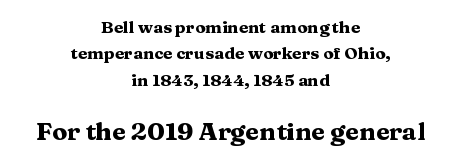
{"italic": "no", "bold": "yes", "underline": "no", "align": "center", "line_spacing": "normal", "line_spacing_ratio": 1.55, "letter_spacing": "normal", "letter_spacing_em": 0.0, "larger_block": "second", "size_ratio": 1.47, "glyph_px": 25}
